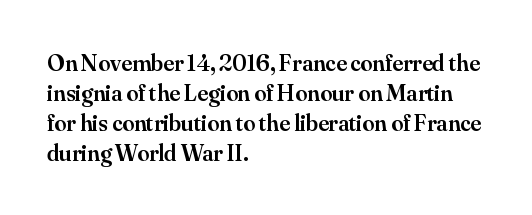
The image shows 24 px text type, upright; set left-aligned, normal line spacing (1.25x), normal letter spacing, not underlined.
